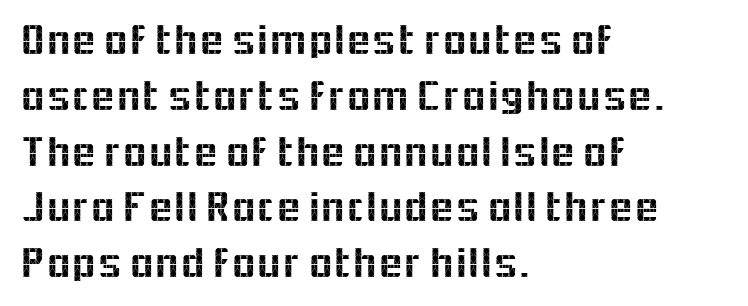
{"serif": "no", "italic": "no", "width": "normal", "x_height": "medium", "monospaced": "no", "underline": "no", "align": "left", "line_spacing_ratio": 1.24, "letter_spacing": "normal", "letter_spacing_em": 0.0, "glyph_px": 45}
